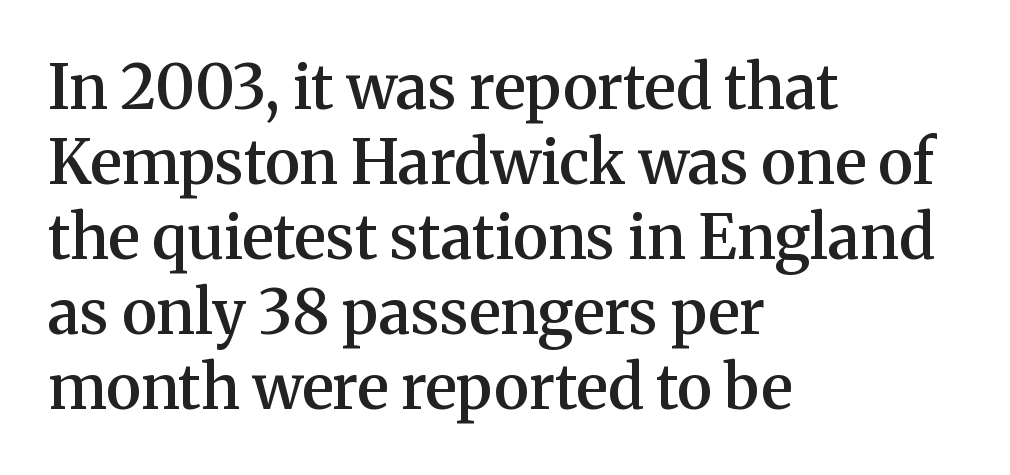
{"serif": "yes", "italic": "no", "bold": "semi", "weight": "semibold", "width": "normal", "stroke_contrast": "medium", "x_height": "medium", "monospaced": "no", "underline": "no", "align": "left", "line_spacing_ratio": 1.23, "letter_spacing": "normal", "letter_spacing_em": 0.0, "glyph_px": 61}
